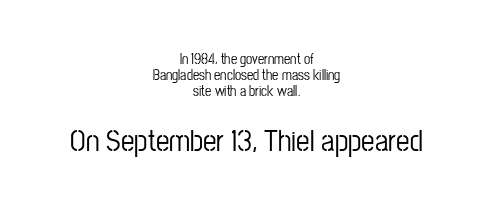
{"serif": "no", "italic": "no", "width": "condensed", "stroke_contrast": "low", "x_height": "medium", "monospaced": "no", "underline": "no", "align": "center", "line_spacing": "tight", "line_spacing_ratio": 1.13, "letter_spacing": "normal", "letter_spacing_em": 0.0, "larger_block": "second", "size_ratio": 2.14, "glyph_px": 30}
